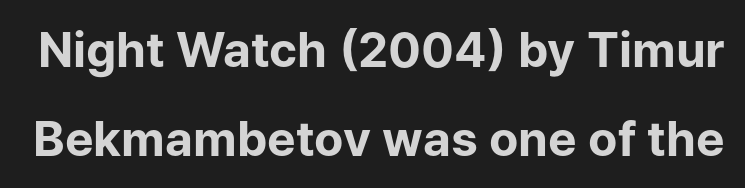
The words here are not underlined. Tracking value appears to be zero — textbook default spacing. The passage shown is typed in a proportional face where columns would drift. The type family on display is of the sans-serif kind.
